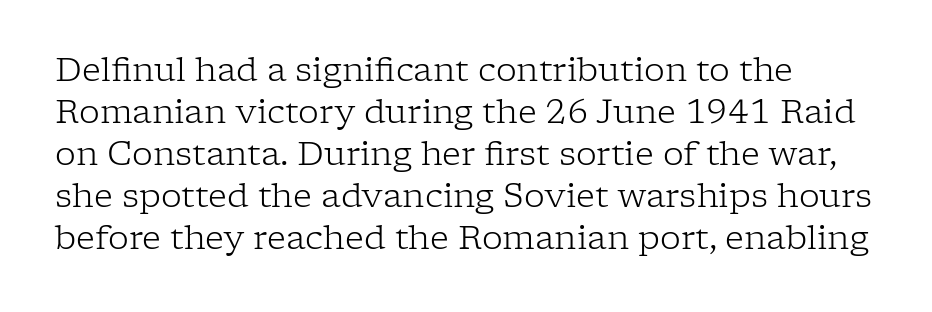
Q: Is the text bold? A: No.
Q: Is the text italic (slanted)? A: No, it is upright.
Q: Is the typeface a serif or a sans-serif typeface? A: Serif.
Q: Is the text underlined? A: No.
Q: How is the paragraph aligned? A: Left-aligned.
Q: Is the spacing between letters normal or unusually wide? A: Normal.
Q: Is the spacing between lines tight, normal or loose? A: Normal.
Q: Width (condensed, normal, or wide)? A: Normal.
Q: Stroke contrast? A: Low.
Q: x-height? A: Medium.
Q: Monospaced? A: No.
